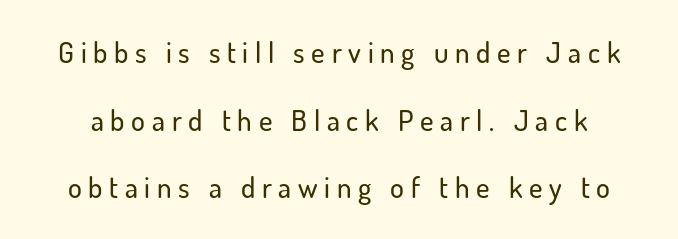
Q: Is the text italic (slanted)? A: No, it is upright.
Q: Is the typeface a serif or a sans-serif typeface? A: Sans-serif.
Q: Is the text underlined? A: No.
Q: Is the spacing between letters normal or unusually wide? A: Unusually wide.
Q: Is the spacing between lines tight, normal or loose? A: Loose.
Q: Width (condensed, normal, or wide)? A: Normal.
Q: Stroke contrast? A: Low.
Q: x-height? A: Small.
Q: Monospaced? A: No.
